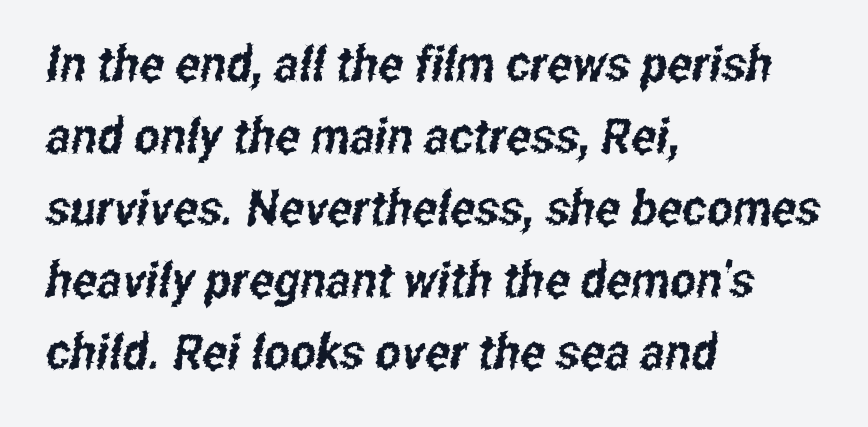
Baseline-to-baseline distance is the conventional proportion of letter height. One-word summary of the alignment: left. Honestly, the letter spacing is just normal — you wouldn't notice it. A typesetter would call this proportional, since set widths differ per character. No feet cap the strokes, marking this as sans-serif type. Underlining? Definitely not there.
